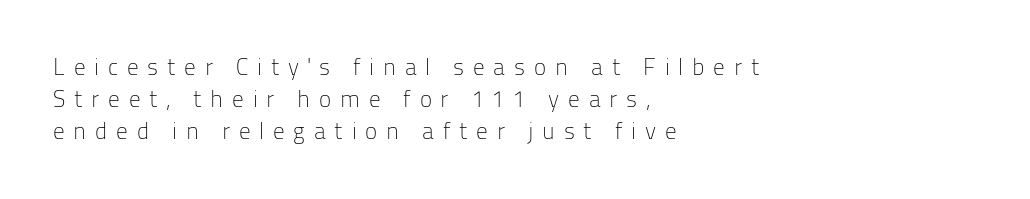
The image shows 23 px text type, upright; set left-aligned, normal line spacing (1.4x), unusually wide letter spacing (+0.38 em), not underlined.
